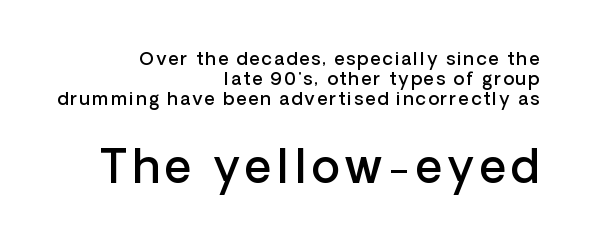
The image shows 46 px semibold sans-serif type, upright; set right-aligned, tight line spacing (1.12x), not underlined; the second (bottom) block is 2.56x larger; low stroke contrast and a medium x-height.
